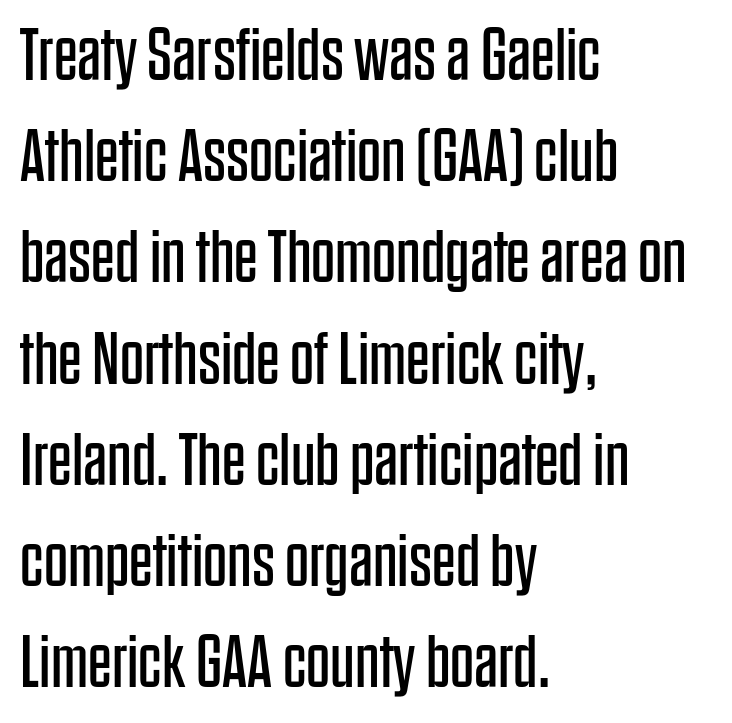
Each letter's strokes conclude bluntly, with no projecting serifs. Bare-footed words on every line. Every character sits straight up, as roman type does. Think of a printed novel: that variable character pitch is what you see here. Characters follow at the spacing the type designer built in.
